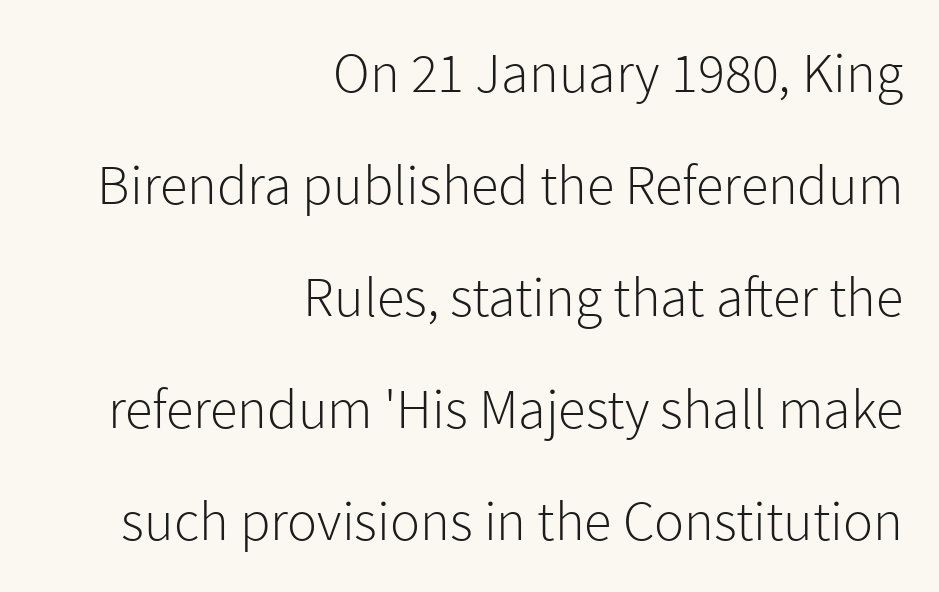
{"serif": "no", "italic": "no", "bold": "no", "weight": "light", "width": "normal", "stroke_contrast": "low", "x_height": "medium", "monospaced": "no", "underline": "no", "align": "right", "line_spacing": "loose", "line_spacing_ratio": 2.0, "letter_spacing": "normal", "letter_spacing_em": 0.0, "glyph_px": 56}
